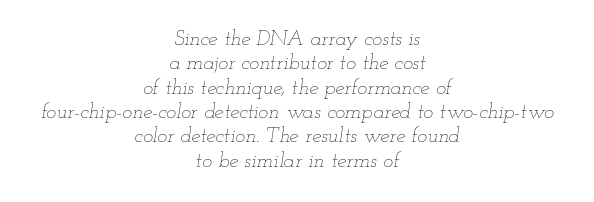
The image shows 21 px text type, italic (leaning right); set centered, line spacing 1.16x, normal letter spacing, not underlined.
